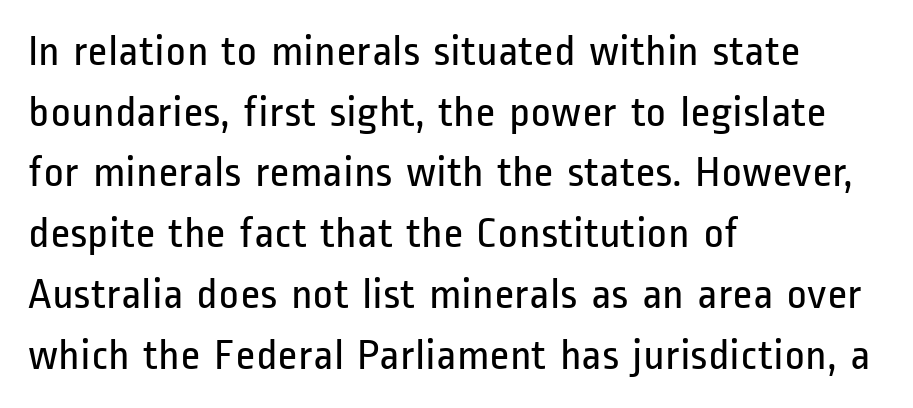
Q: Is the text bold? A: No.
Q: Is the text italic (slanted)? A: No, it is upright.
Q: Is the typeface a serif or a sans-serif typeface? A: Sans-serif.
Q: Is the text underlined? A: No.
Q: How is the paragraph aligned? A: Left-aligned.
Q: Is the spacing between letters normal or unusually wide? A: Normal.
Q: Is the spacing between lines tight, normal or loose? A: Normal.
Q: Width (condensed, normal, or wide)? A: Condensed.
Q: Stroke contrast? A: Low.
Q: x-height? A: Medium.
Q: Monospaced? A: No.
